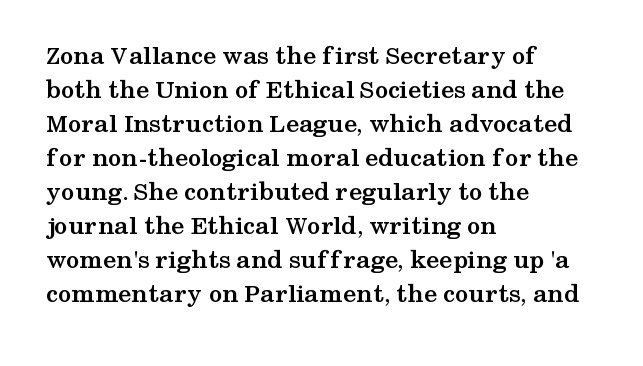
The image shows 27 px bold type, upright; set left-aligned, normal line spacing (1.26x), normal letter spacing, not underlined.
